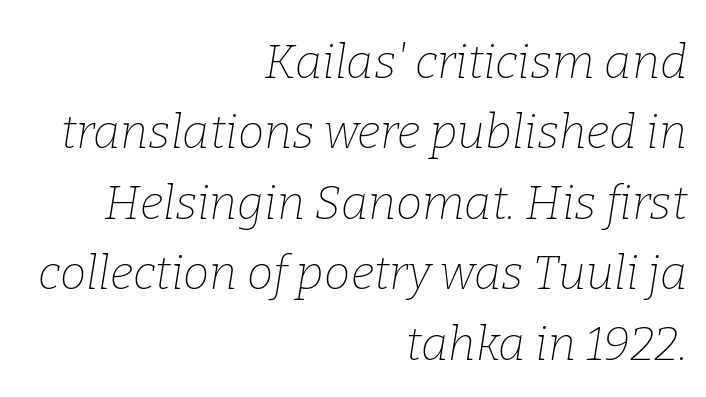
Q: Is the text bold? A: No.
Q: Is the text italic (slanted)? A: Yes, it leans right by about 9 degrees.
Q: Is the typeface a serif or a sans-serif typeface? A: Serif.
Q: Is the text underlined? A: No.
Q: How is the paragraph aligned? A: Right-aligned.
Q: Is the spacing between letters normal or unusually wide? A: Normal.
Q: Is the spacing between lines tight, normal or loose? A: Normal.
Q: Width (condensed, normal, or wide)? A: Normal.
Q: Stroke contrast? A: Low.
Q: x-height? A: Medium.
Q: Monospaced? A: No.
